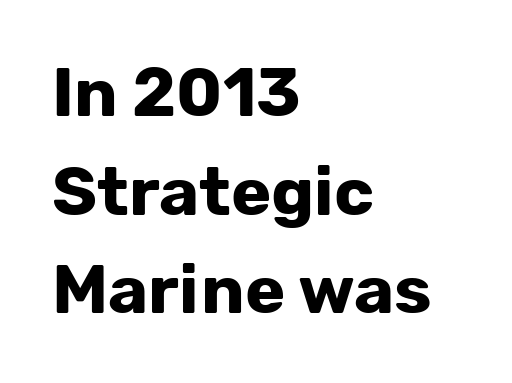
The image shows 68 px bold sans-serif type, upright; set left-aligned, normal line spacing (1.45x), normal letter spacing, not underlined; low stroke contrast and a medium x-height.
